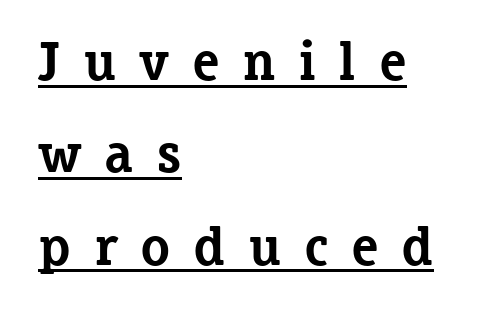
The image shows 55 px bold serif type, upright; set left-aligned, normal line spacing (1.68x), unusually wide letter spacing (+0.41 em), underlined; low stroke contrast and a medium x-height.
